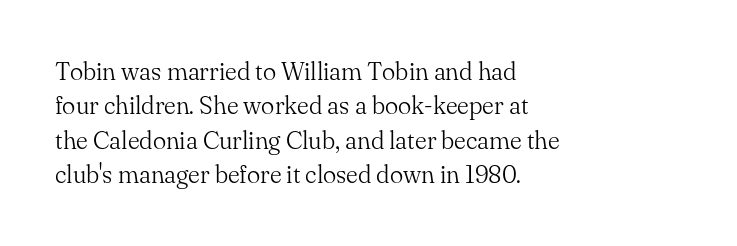
{"italic": "no", "bold": "no", "underline": "no", "align": "left", "line_spacing": "normal", "line_spacing_ratio": 1.38, "letter_spacing": "normal", "letter_spacing_em": 0.0, "glyph_px": 25}
